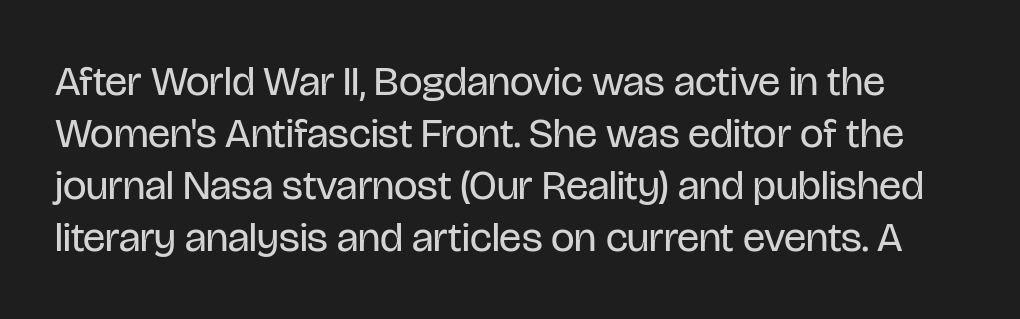
Q: Is the text bold? A: No.
Q: Is the text italic (slanted)? A: No, it is upright.
Q: Is the typeface a serif or a sans-serif typeface? A: Sans-serif.
Q: Is the text underlined? A: No.
Q: Is the spacing between letters normal or unusually wide? A: Normal.
Q: Width (condensed, normal, or wide)? A: Condensed.
Q: Stroke contrast? A: Low.
Q: x-height? A: Large.
Q: Monospaced? A: No.
